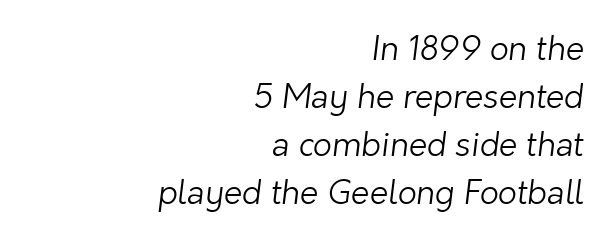
The image shows 33 px light sans-serif type; set right-aligned, normal line spacing (1.45x), normal letter spacing, not underlined; low stroke contrast and a medium x-height.
